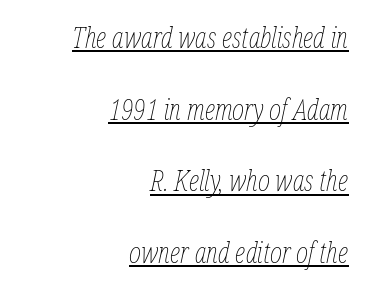
The image shows 29 px thin, condensed type, italic (leaning right); set right-aligned, loose line spacing (2.47x), normal letter spacing, underlined; low stroke contrast and a medium x-height.
